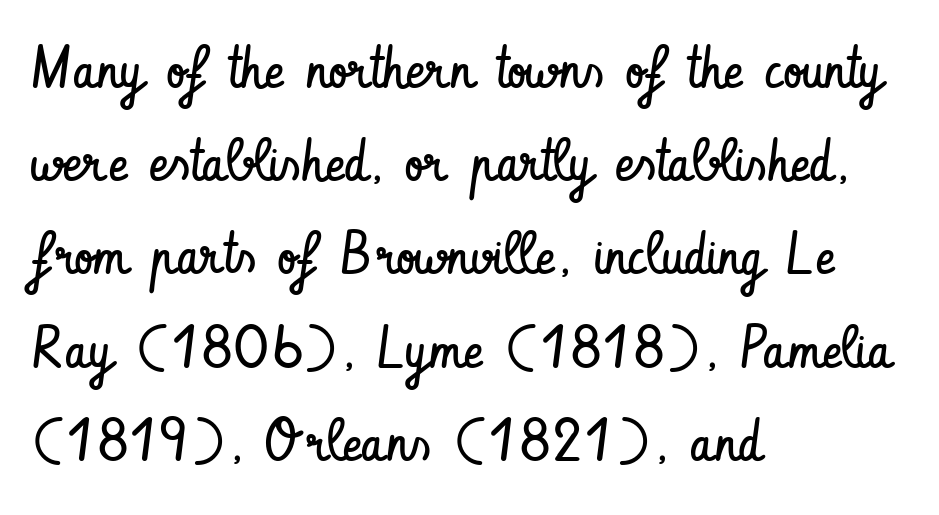
No letter is thick-stroked: the sample isn't bold. The rendering shows plain stroke endings on the letterforms — a sans-serif design. Descenders are the only things crossing below the line. This sample keeps an unexceptional amount of space between lines. The face used here is rendered with its standard letterfit. Posture: upright roman.
